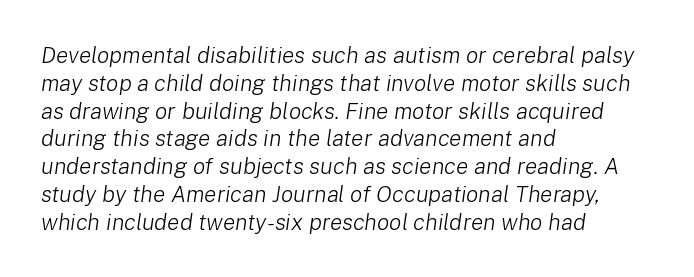
{"italic": "yes", "lean": "right", "slant_degrees": 8, "bold": "no", "underline": "no", "align": "left", "line_spacing_ratio": 1.21, "letter_spacing": "normal", "letter_spacing_em": 0.0, "glyph_px": 23}
